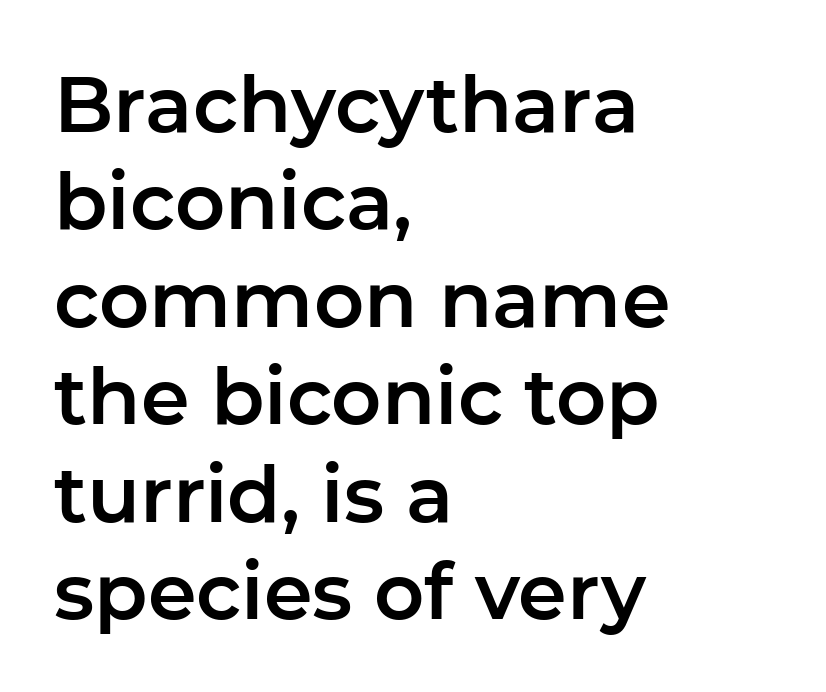
{"serif": "no", "italic": "no", "width": "normal", "stroke_contrast": "low", "x_height": "medium", "monospaced": "no", "underline": "no", "align": "left", "line_spacing": "normal", "line_spacing_ratio": 1.25, "letter_spacing": "normal", "letter_spacing_em": 0.0, "glyph_px": 78}
